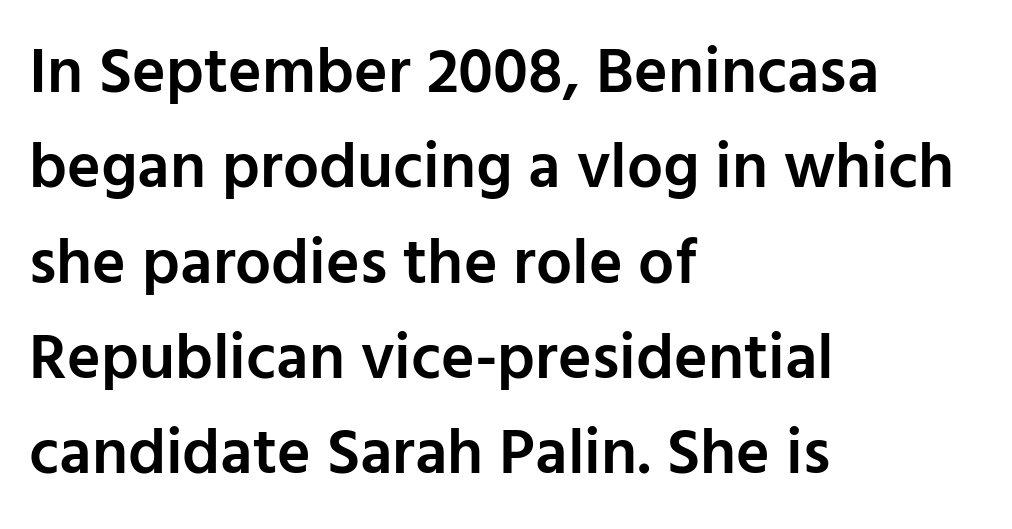
The image shows 64 px semibold sans-serif type, upright; set left-aligned, normal line spacing (1.49x), normal letter spacing, not underlined; low stroke contrast and a medium x-height.
